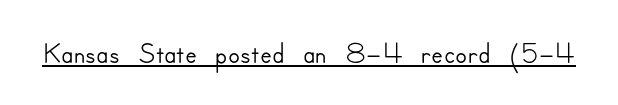
The image shows 44 px sans-serif type, upright; set normal letter spacing, underlined; low stroke contrast and a small x-height.
